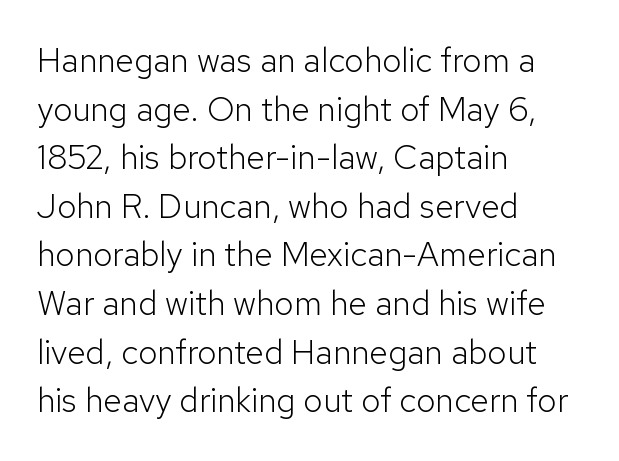
Q: Is the text bold? A: No.
Q: Is the text italic (slanted)? A: No, it is upright.
Q: Is the typeface a serif or a sans-serif typeface? A: Sans-serif.
Q: Is the text underlined? A: No.
Q: How is the paragraph aligned? A: Left-aligned.
Q: Is the spacing between letters normal or unusually wide? A: Normal.
Q: Is the spacing between lines tight, normal or loose? A: Normal.
Q: Width (condensed, normal, or wide)? A: Normal.
Q: Stroke contrast? A: Low.
Q: x-height? A: Medium.
Q: Monospaced? A: No.
